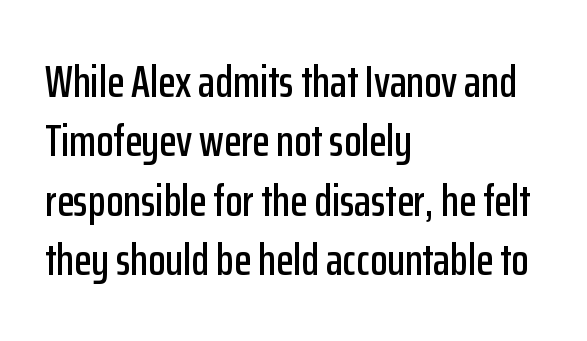
{"serif": "no", "italic": "no", "width": "condensed", "stroke_contrast": "low", "x_height": "medium", "monospaced": "no", "underline": "no", "align": "left", "line_spacing": "normal", "line_spacing_ratio": 1.32, "letter_spacing": "normal", "letter_spacing_em": 0.0, "glyph_px": 45}
